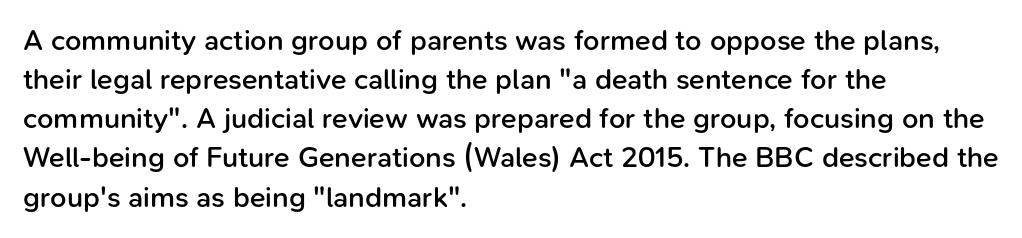
The image shows 29 px semibold sans-serif type, upright; set left-aligned, normal line spacing (1.35x), normal letter spacing, not underlined; low stroke contrast and a medium x-height.
